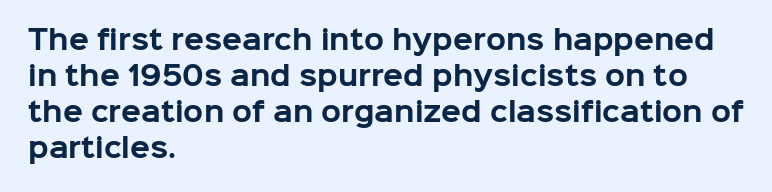
Clear beneath every line of the passage. The typography opts for an upright posture over an oblique one. Evenly set lines give the paragraph a standard silhouette. Standard letterfit; no display-style spreading of the glyphs. The compositor pushed each line to the left boundary.
